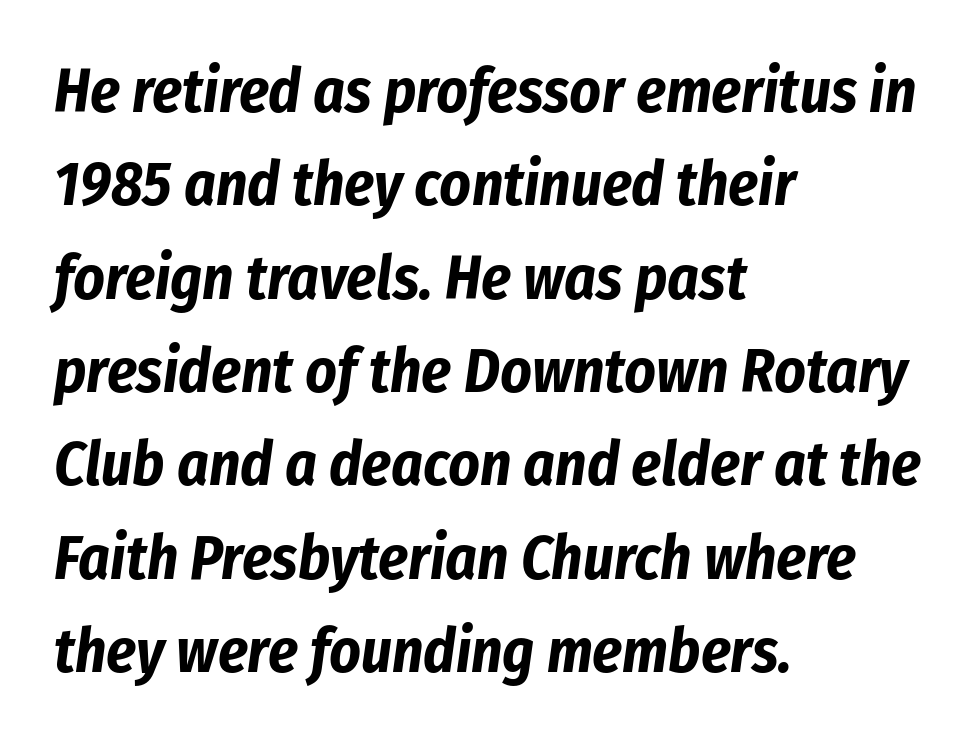
Character widths vary here, with narrow letters taking less room than wide ones. Each row of text sits above clean, open space. This rendering uses left alignment, leaving the right contour irregular. The line-height multiplier appears to be the usual default.
